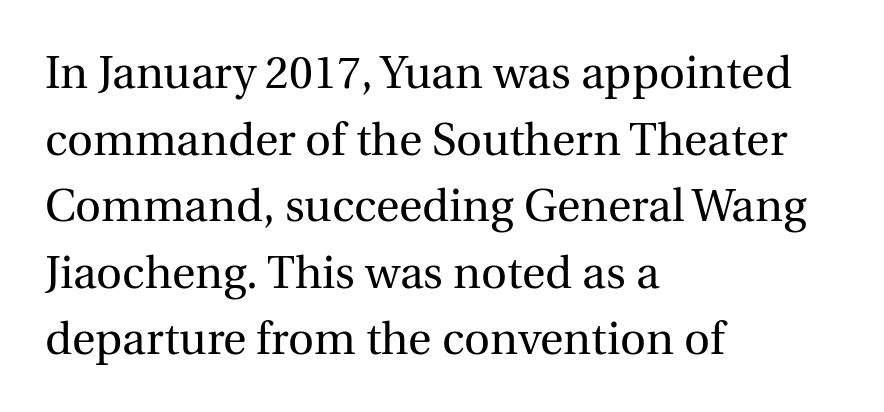
The image shows 45 px regular-weight serif type, upright; set left-aligned, normal line spacing (1.48x), normal letter spacing, not underlined; a medium x-height.
